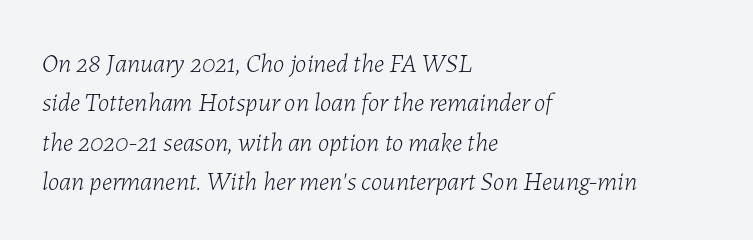
Q: Is the text bold? A: No.
Q: Is the text italic (slanted)? A: Yes, it leans right by about 7 degrees.
Q: Is the text underlined? A: No.
Q: How is the paragraph aligned? A: Left-aligned.
Q: Is the spacing between letters normal or unusually wide? A: Normal.
Q: Is the spacing between lines tight, normal or loose? A: Normal.
